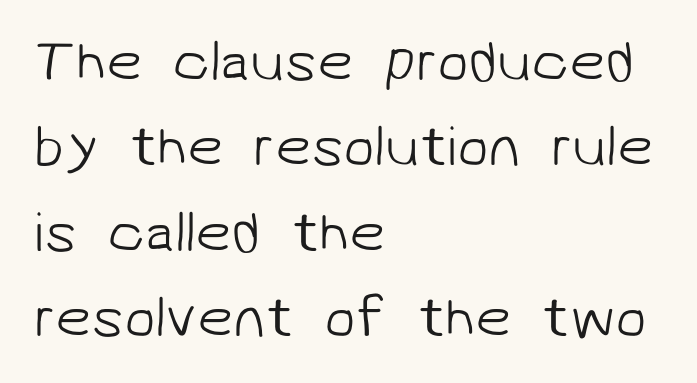
{"serif": "no", "bold": "no", "weight": "light", "width": "normal", "stroke_contrast": "low", "x_height": "medium", "monospaced": "no", "underline": "no", "align": "left", "line_spacing": "normal", "line_spacing_ratio": 1.5, "letter_spacing": "normal", "letter_spacing_em": 0.0, "glyph_px": 57}
